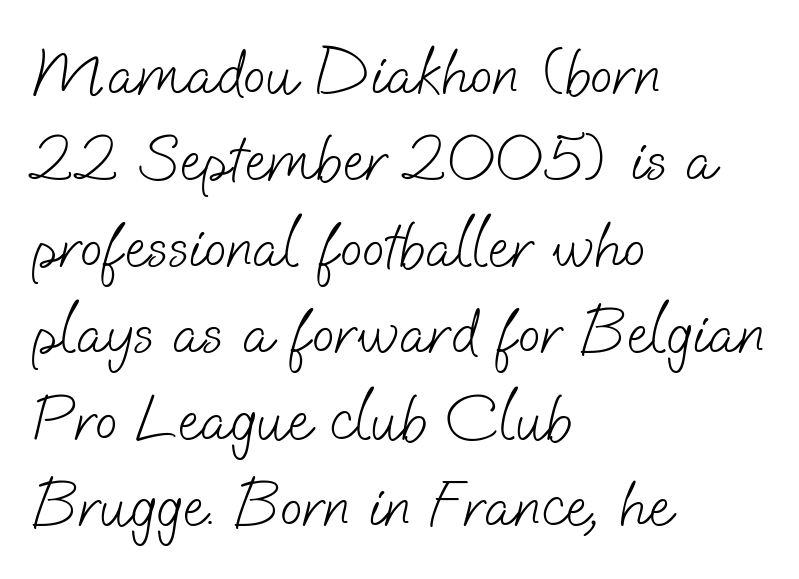
The image shows 66 px light sans-serif type; set left-aligned, normal line spacing (1.31x), normal letter spacing, not underlined; low stroke contrast and a small x-height.
